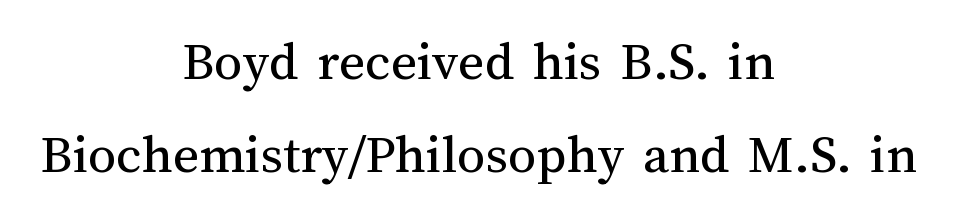
{"italic": "no", "bold": "no", "weight": "regular", "width": "normal", "stroke_contrast": "medium", "x_height": "medium", "monospaced": "no", "underline": "no", "align": "center", "line_spacing": "normal", "line_spacing_ratio": 1.66, "letter_spacing": "normal", "letter_spacing_em": 0.0, "glyph_px": 56}
